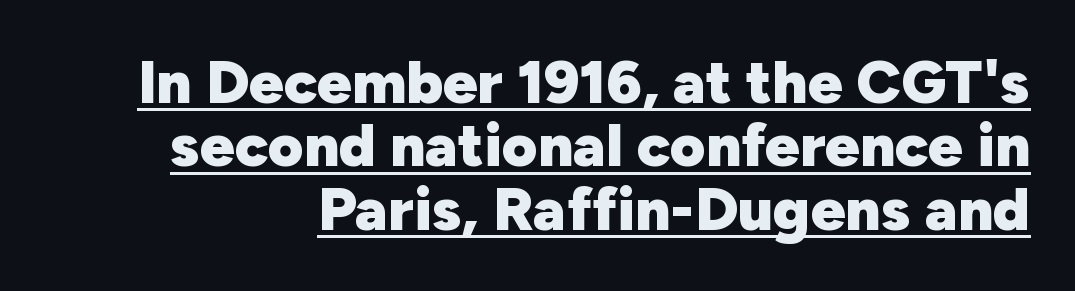
{"serif": "no", "italic": "no", "bold": "yes", "weight": "heavy", "width": "normal", "stroke_contrast": "low", "x_height": "medium", "monospaced": "no", "underline": "yes", "line_spacing": "tight", "line_spacing_ratio": 1.04, "letter_spacing": "normal", "letter_spacing_em": 0.0, "glyph_px": 61}
